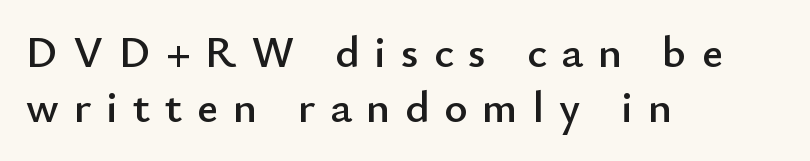
Q: Is the text italic (slanted)? A: No, it is upright.
Q: Is the typeface a serif or a sans-serif typeface? A: Sans-serif.
Q: Is the text underlined? A: No.
Q: How is the paragraph aligned? A: Left-aligned.
Q: Is the spacing between letters normal or unusually wide? A: Unusually wide.
Q: Width (condensed, normal, or wide)? A: Normal.
Q: Stroke contrast? A: Low.
Q: x-height? A: Small.
Q: Monospaced? A: No.
